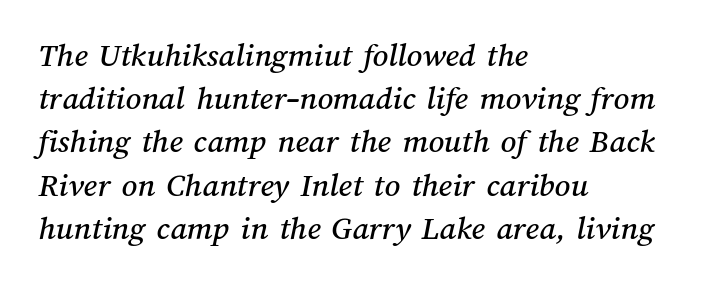
Q: Is the text underlined? A: No.
Q: How is the paragraph aligned? A: Left-aligned.
Q: Is the spacing between letters normal or unusually wide? A: Normal.
Q: Is the spacing between lines tight, normal or loose? A: Normal.
Q: Width (condensed, normal, or wide)? A: Normal.
Q: Stroke contrast? A: Medium.
Q: x-height? A: Medium.
Q: Monospaced? A: No.
